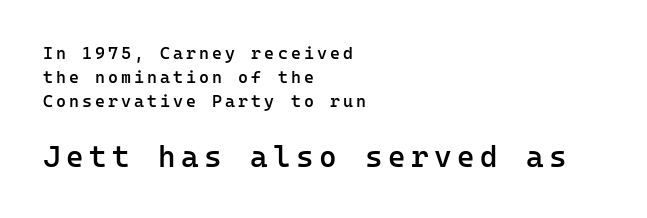
How heavy is the stroke? Medium-heavy — a semibold, shy of bold. Caption: multi-line text, flush left, ragged right. The designer went with a sans here, leaving each stem footless. This sample has the even, mechanical cadence of fixed-width lettering.
